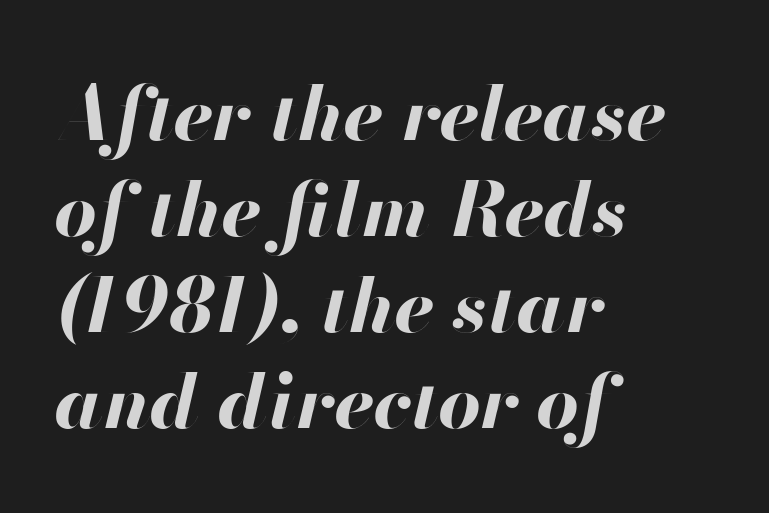
The baseline area is clear. Compared with a centered layout, this one pins lines to the left instead. Regular leading. The letters advance in unequal steps, a hallmark of proportional type.
